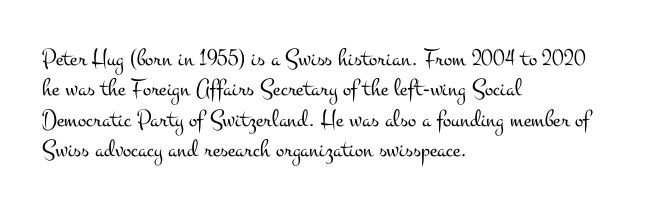
The image shows 25 px text type; set left-aligned, line spacing 1.22x, normal letter spacing, not underlined.
